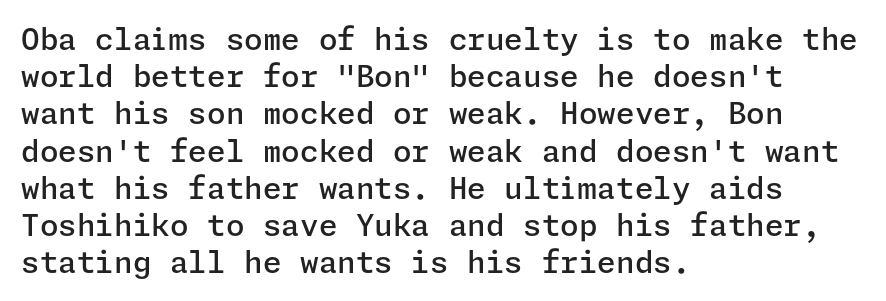
Q: Is the text bold? A: Semi-bold.
Q: Is the text italic (slanted)? A: No, it is upright.
Q: Is the typeface a serif or a sans-serif typeface? A: Sans-serif.
Q: Is the text underlined? A: No.
Q: How is the paragraph aligned? A: Left-aligned.
Q: Is the spacing between letters normal or unusually wide? A: Normal.
Q: Width (condensed, normal, or wide)? A: Normal.
Q: Stroke contrast? A: Low.
Q: x-height? A: Medium.
